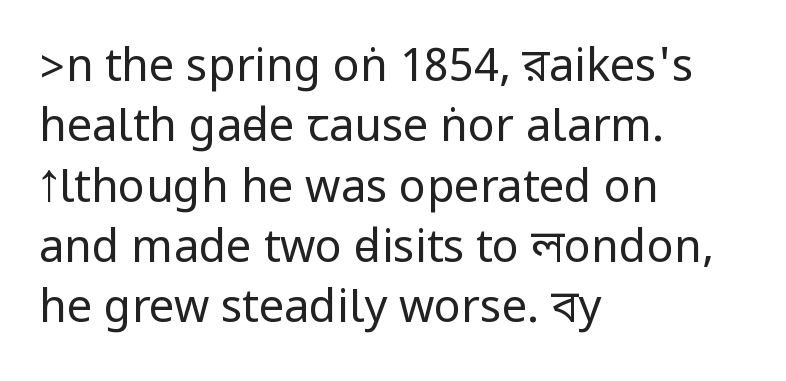
{"serif": "no", "italic": "no", "bold": "no", "weight": "regular", "width": "condensed", "stroke_contrast": "low", "underline": "no", "align": "left", "line_spacing": "normal", "line_spacing_ratio": 1.34, "letter_spacing": "normal", "letter_spacing_em": 0.0, "glyph_px": 45}
